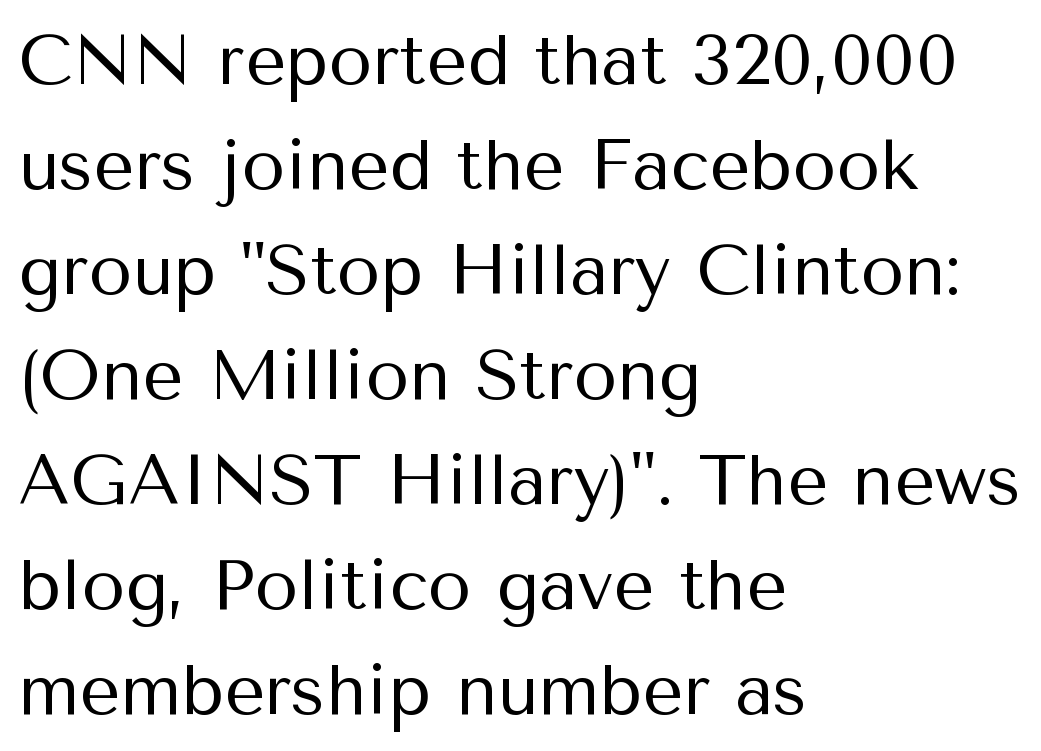
The area under the type is left untouched. The axis of the letterforms is exactly vertical. Letter spacing: default. Reading down the block, your eye returns to a fixed left position each line. What's the leading like? Ordinary, nothing unusual. Note the varied advance widths — an 'i' is clearly narrower than an 'm'.
